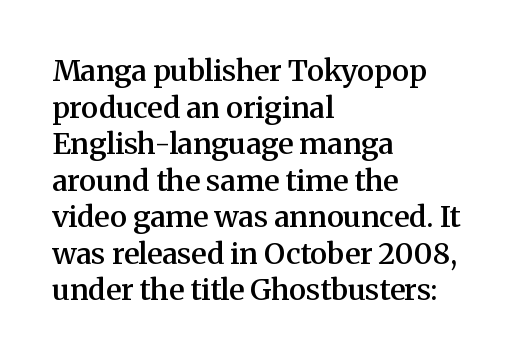
Lines of text with bare space underneath. Caption: multi-line text, flush left, ragged right. The typeface chosen for these lines features serifs. A semibold gives these letters moderate extra thickness, short of bold. Proportional: the letters do not fall into vertical columns. This is roman type, the default non-slanted kind.
